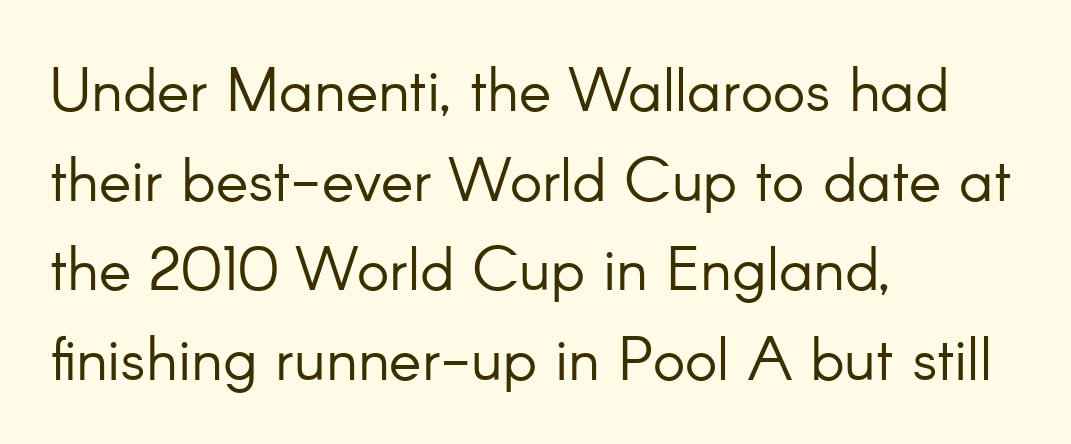
Q: Is the text bold? A: No.
Q: Is the text italic (slanted)? A: No, it is upright.
Q: Is the typeface a serif or a sans-serif typeface? A: Sans-serif.
Q: Is the text underlined? A: No.
Q: How is the paragraph aligned? A: Left-aligned.
Q: Is the spacing between letters normal or unusually wide? A: Normal.
Q: Is the spacing between lines tight, normal or loose? A: Normal.
Q: Width (condensed, normal, or wide)? A: Normal.
Q: Stroke contrast? A: Low.
Q: x-height? A: Small.
Q: Monospaced? A: No.
